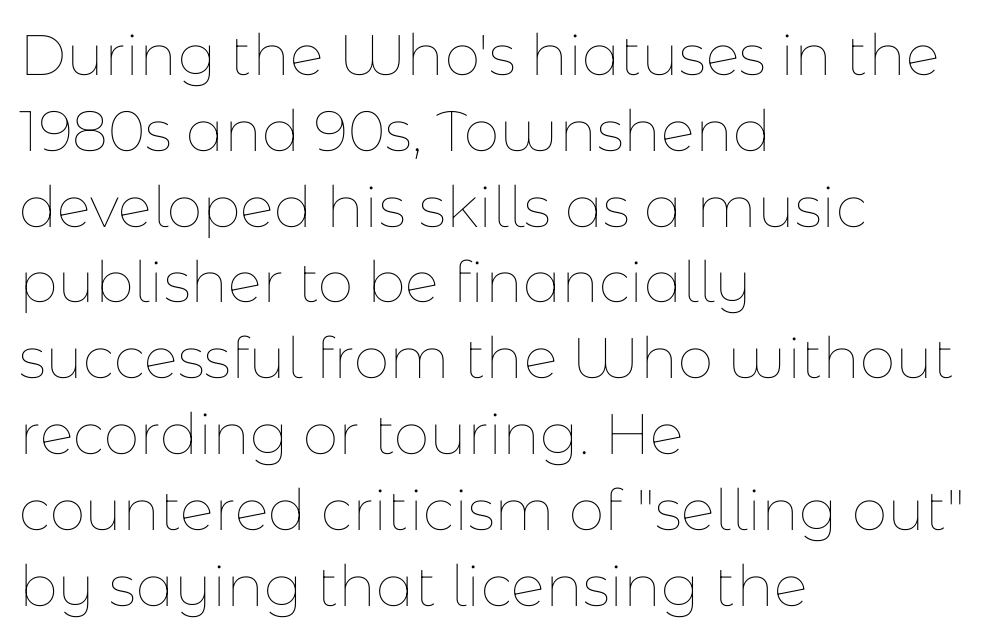
The image shows 57 px thin type, upright; set left-aligned, normal line spacing (1.33x), normal letter spacing, not underlined; low stroke contrast and a medium x-height.
